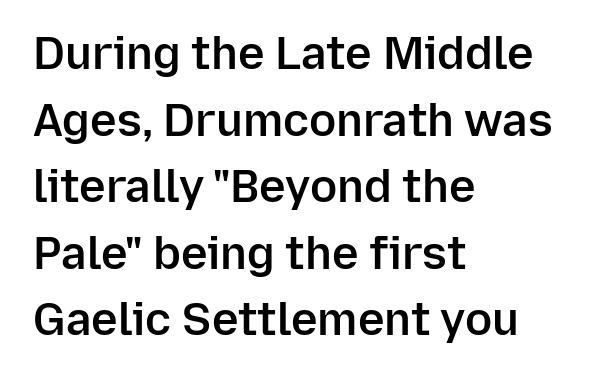
{"serif": "no", "italic": "no", "bold": "semi", "weight": "semibold", "width": "normal", "stroke_contrast": "low", "x_height": "medium", "monospaced": "no", "underline": "no", "align": "left", "line_spacing": "normal", "line_spacing_ratio": 1.48, "letter_spacing": "normal", "letter_spacing_em": 0.0, "glyph_px": 45}
